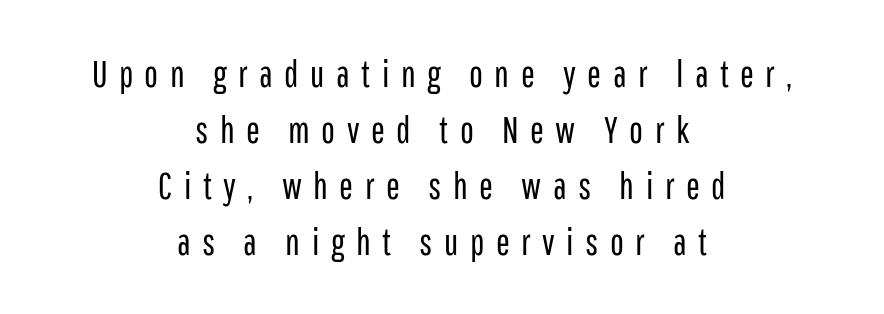
The image shows 37 px regular-weight, condensed sans-serif type, upright; set centered, normal line spacing (1.51x), unusually wide letter spacing (+0.31 em), not underlined; low stroke contrast and a medium x-height.
